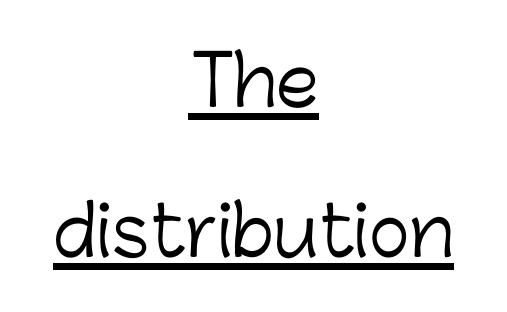
The image shows 69 px light sans-serif type, upright; set centered, loose line spacing (2.18x), normal letter spacing, underlined; low stroke contrast and a medium x-height.
